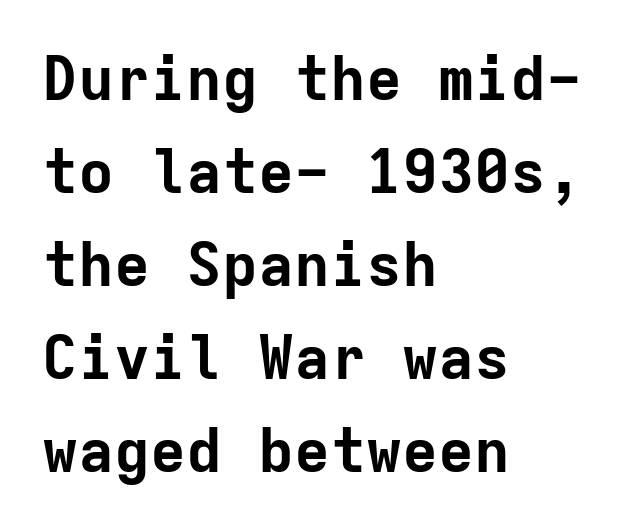
Q: Is the text bold? A: Yes.
Q: Is the text italic (slanted)? A: No, it is upright.
Q: Is the typeface a serif or a sans-serif typeface? A: Sans-serif.
Q: Is the text underlined? A: No.
Q: How is the paragraph aligned? A: Left-aligned.
Q: Is the spacing between letters normal or unusually wide? A: Normal.
Q: Is the spacing between lines tight, normal or loose? A: Normal.
Q: Width (condensed, normal, or wide)? A: Normal.
Q: Stroke contrast? A: Low.
Q: x-height? A: Medium.
Q: Monospaced? A: Yes.
